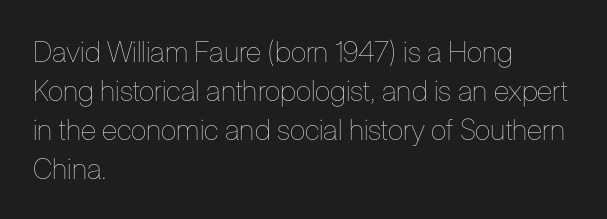
Horizontal bands of white between lines are of average thickness. Alignment: flush left. When letters stand straight like this, we call the style roman or upright. Does extra space separate the letters? No, they use regular spacing. Decoration check: the copy has no underline.
